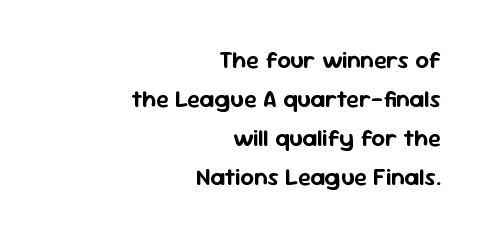
{"italic": "no", "underline": "no", "align": "right", "line_spacing": "normal", "line_spacing_ratio": 1.62, "letter_spacing": "normal", "letter_spacing_em": 0.0, "glyph_px": 24}
